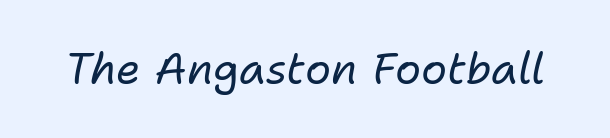
Q: Is the text bold? A: No.
Q: Is the text italic (slanted)? A: Yes, it leans right by about 11 degrees.
Q: Is the text underlined? A: No.
Q: Is the spacing between letters normal or unusually wide? A: Normal.
Q: Width (condensed, normal, or wide)? A: Normal.
Q: Stroke contrast? A: Low.
Q: x-height? A: Medium.
Q: Monospaced? A: No.
